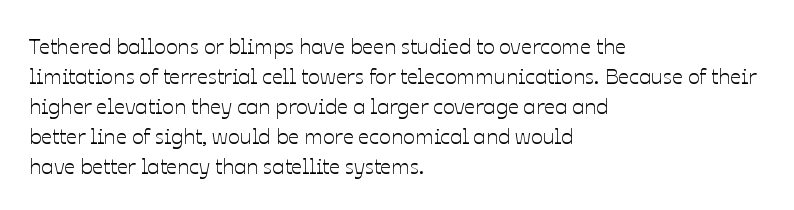
{"italic": "no", "underline": "no", "align": "left", "line_spacing": "normal", "line_spacing_ratio": 1.36, "letter_spacing": "normal", "letter_spacing_em": 0.0, "glyph_px": 22}
